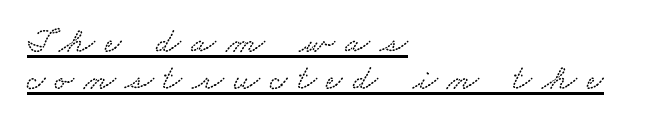
Glyph-to-glyph distance is far greater than everyday printed text. Underline: present. Varying glyph widths throughout — classic text-font behaviour. In CSS terms this would be text-align: left. Interline gaps are noticeably narrow in this sample.
